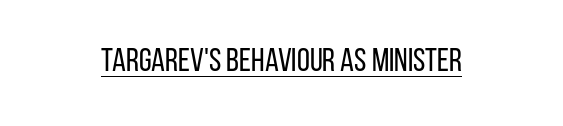
Q: Is the text bold? A: No.
Q: Is the text italic (slanted)? A: No, it is upright.
Q: Is the typeface a serif or a sans-serif typeface? A: Sans-serif.
Q: Is the text underlined? A: Yes.
Q: Is the spacing between letters normal or unusually wide? A: Normal.
Q: Width (condensed, normal, or wide)? A: Condensed.
Q: Stroke contrast? A: Low.
Q: x-height? A: Large.
Q: Monospaced? A: No.
